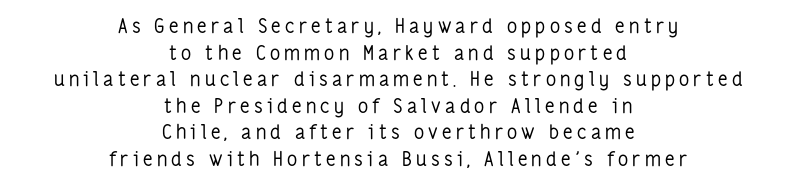
Q: Is the text bold? A: No.
Q: Is the text italic (slanted)? A: No, it is upright.
Q: Is the text underlined? A: No.
Q: How is the paragraph aligned? A: Centered.
Q: Is the spacing between letters normal or unusually wide? A: Unusually wide.
Q: Is the spacing between lines tight, normal or loose? A: Normal.
